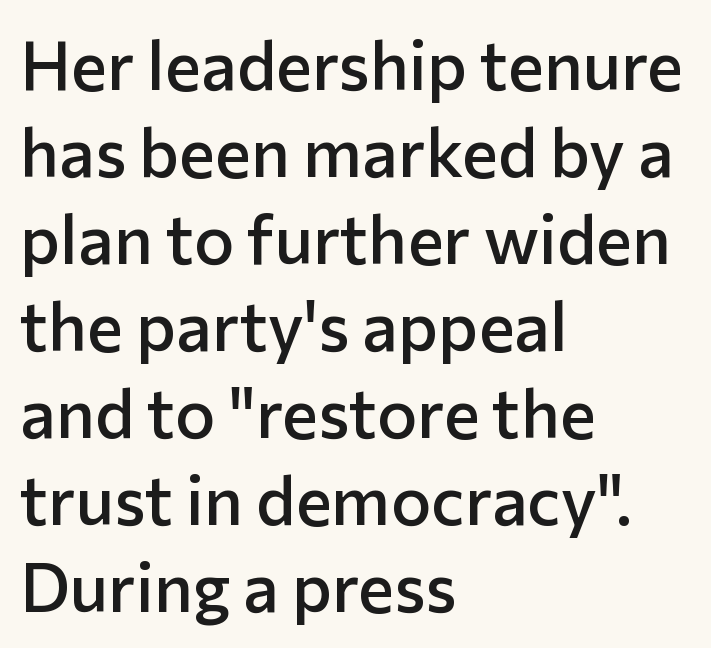
Q: Is the text bold? A: Semi-bold.
Q: Is the text italic (slanted)? A: No, it is upright.
Q: Is the typeface a serif or a sans-serif typeface? A: Sans-serif.
Q: Is the text underlined? A: No.
Q: How is the paragraph aligned? A: Left-aligned.
Q: Is the spacing between letters normal or unusually wide? A: Normal.
Q: Is the spacing between lines tight, normal or loose? A: Normal.
Q: Width (condensed, normal, or wide)? A: Normal.
Q: Stroke contrast? A: Low.
Q: x-height? A: Medium.
Q: Monospaced? A: No.
